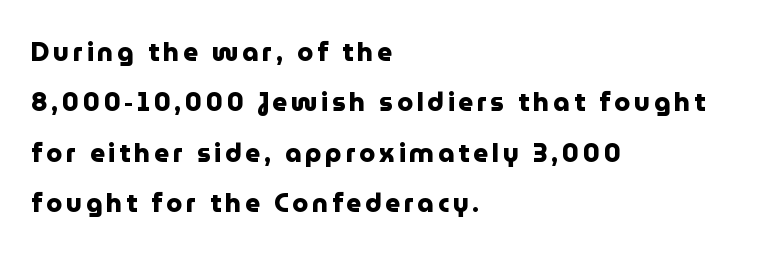
Bare-footed words on every line. The setting favours the left margin, as ordinary paragraphs usually do. Baseline-to-baseline distance is far greater than the letter height. Posture: straight, roman, zero tilt. The sample has been set heavy, in full bold.
